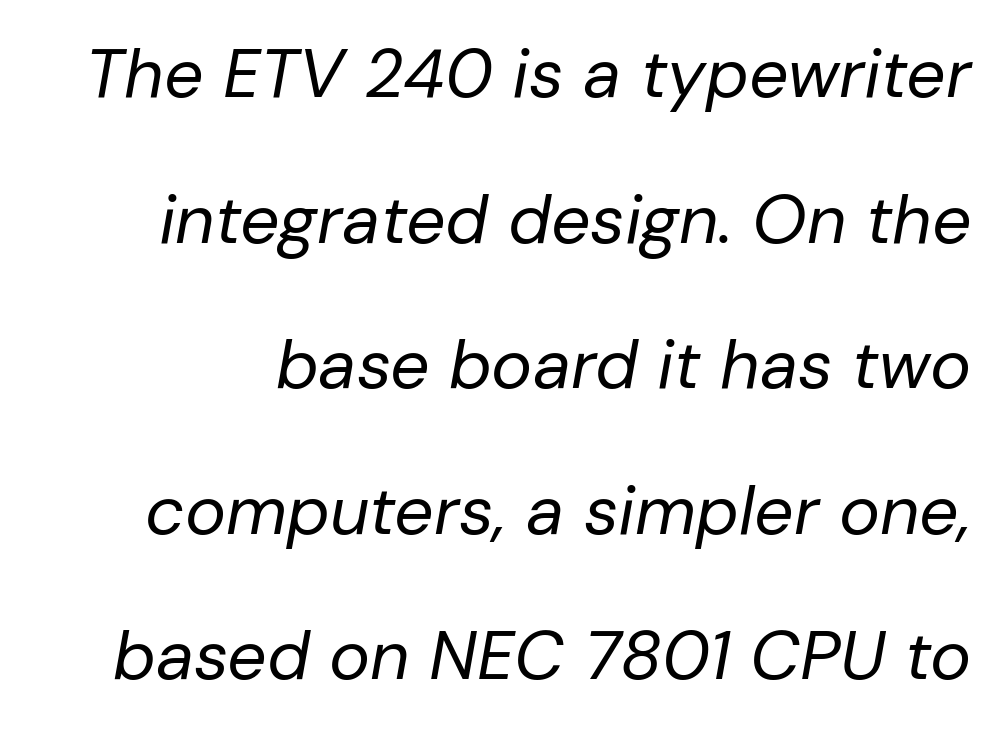
Q: Is the text bold? A: No.
Q: Is the text italic (slanted)? A: Yes, it leans right by about 10 degrees.
Q: Is the text underlined? A: No.
Q: Is the spacing between letters normal or unusually wide? A: Normal.
Q: Is the spacing between lines tight, normal or loose? A: Loose.
Q: Width (condensed, normal, or wide)? A: Normal.
Q: Stroke contrast? A: Low.
Q: x-height? A: Medium.
Q: Monospaced? A: No.
